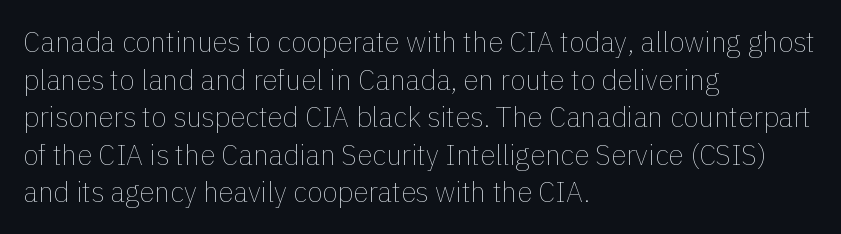
Caption: multi-line text, flush left, ragged right. No italicization has been applied; the sample stays upright. Regular leading. Heaviness? Minimal to ordinary, like unemphasized prose. Decoration check: the copy has no underline. The letterforms sit shoulder to shoulder at normal distance.
